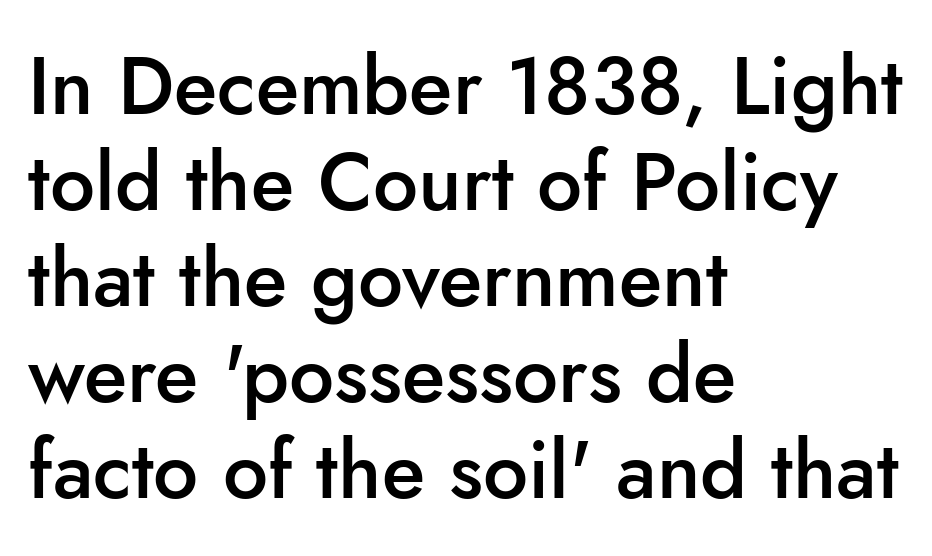
The image shows 80 px semibold sans-serif type, upright; set left-aligned, line spacing 1.2x, normal letter spacing, not underlined; low stroke contrast and a small x-height.
